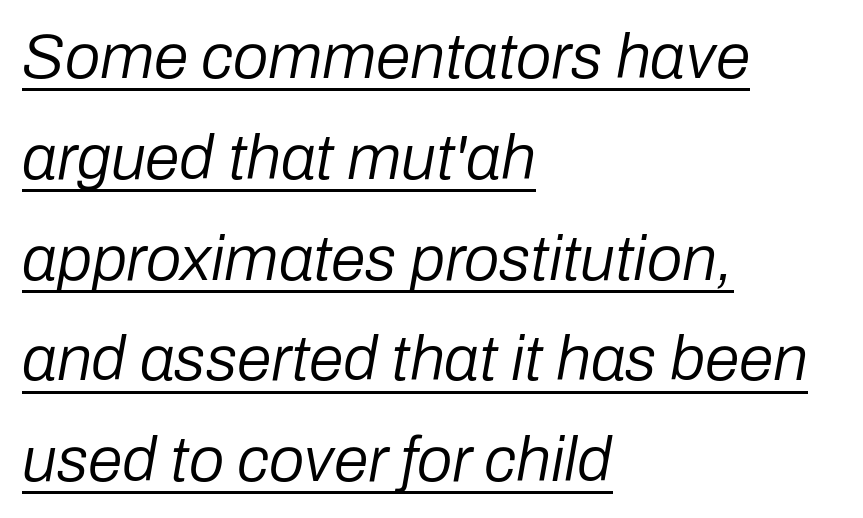
{"italic": "yes", "lean": "right", "slant_degrees": 10, "bold": "no", "weight": "regular", "width": "normal", "stroke_contrast": "low", "x_height": "medium", "monospaced": "no", "underline": "yes", "align": "left", "line_spacing": "normal", "line_spacing_ratio": 1.6, "letter_spacing": "normal", "letter_spacing_em": 0.0, "glyph_px": 63}
